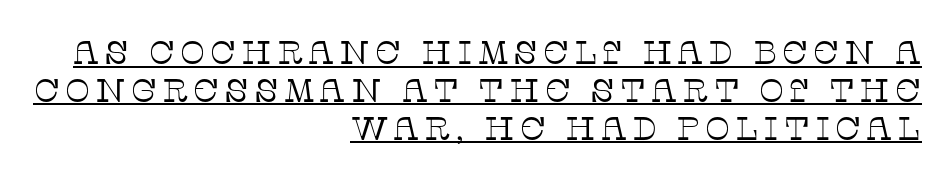
Casual observation: everything's shoved over to the right. Do the letters lean? They stand straight. The type family on display is of the serif kind. Weight class: somewhere from thin through regular. This sample has the flowing, uneven cadence of proportional lettering.
